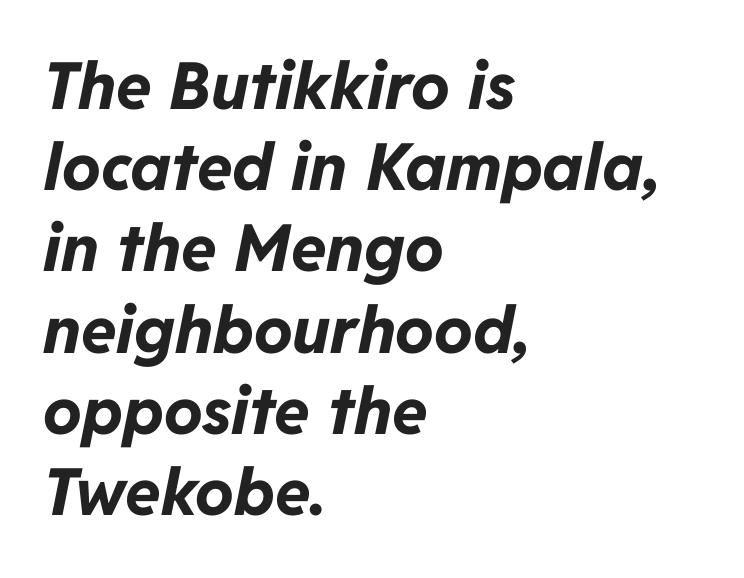
The image shows 65 px bold type, italic (leaning right); set left-aligned, normal line spacing (1.25x), normal letter spacing, not underlined; low stroke contrast and a medium x-height.
